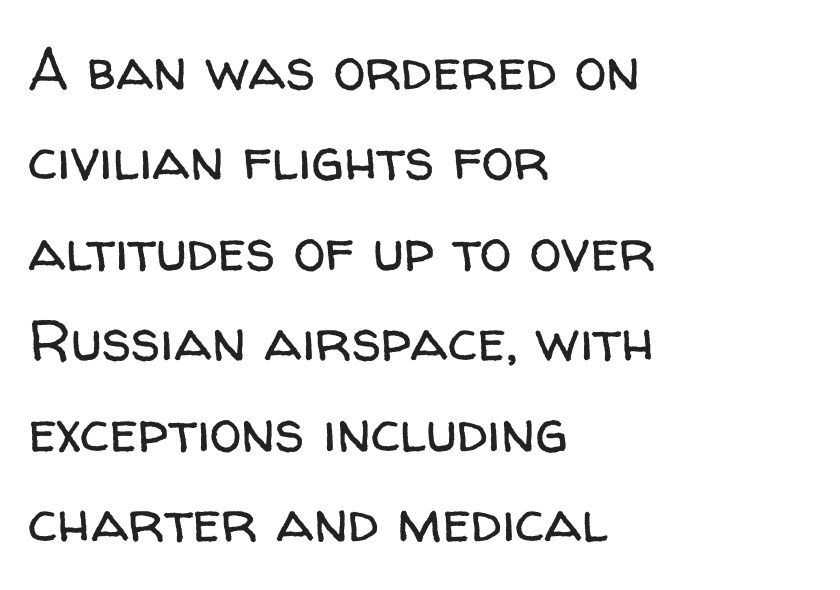
Q: Is the text bold? A: No.
Q: Is the text italic (slanted)? A: No, it is upright.
Q: Is the typeface a serif or a sans-serif typeface? A: Sans-serif.
Q: Is the text underlined? A: No.
Q: How is the paragraph aligned? A: Left-aligned.
Q: Is the spacing between letters normal or unusually wide? A: Normal.
Q: Is the spacing between lines tight, normal or loose? A: Normal.
Q: Width (condensed, normal, or wide)? A: Normal.
Q: Stroke contrast? A: Low.
Q: x-height? A: Medium.
Q: Monospaced? A: No.
